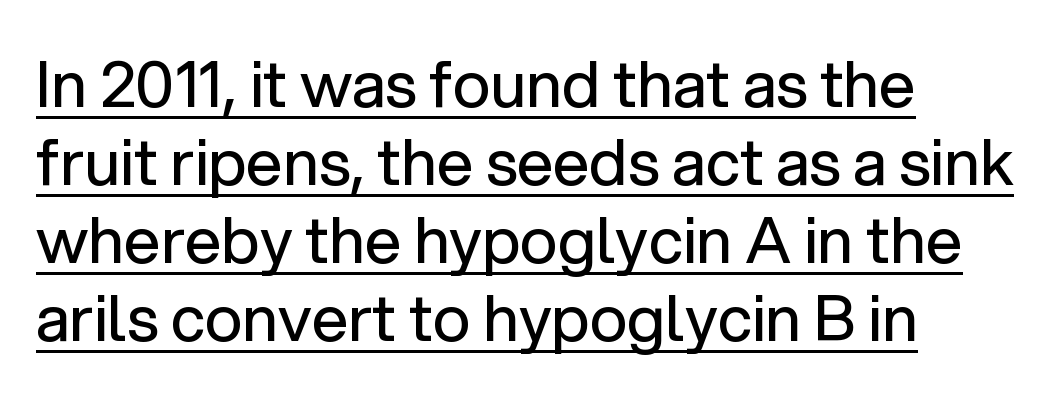
A typesetter would call this proportional, since set widths differ per character. Left-aligned paragraph, ragged on the right. This is roman type, the default non-slanted kind. Each line of the rendering has a horizontal stroke beneath the glyphs. Each letter's strokes conclude bluntly, with no projecting serifs.
